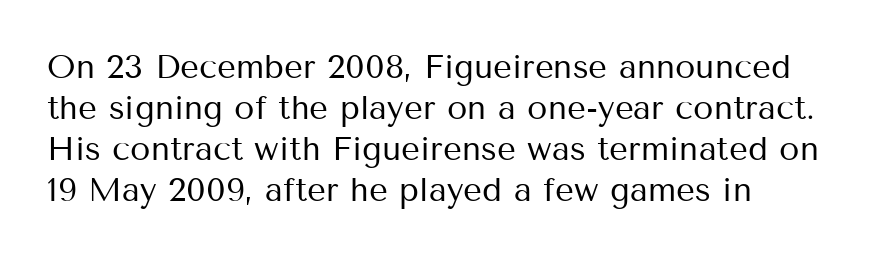
The strip under each line holds only bare page. Letterform terminals end flat and unadorned throughout the passage. You could not count columns in this text — the font is proportionally spaced. Stems and bowls with no extra thickness — not bold.
